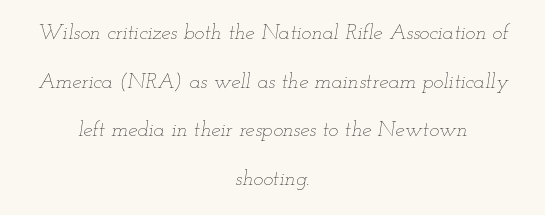
{"italic": "yes", "lean": "right", "slant_degrees": 12, "bold": "no", "underline": "no", "align": "center", "line_spacing": "loose", "line_spacing_ratio": 2.32, "letter_spacing": "normal", "letter_spacing_em": 0.0, "glyph_px": 21}
